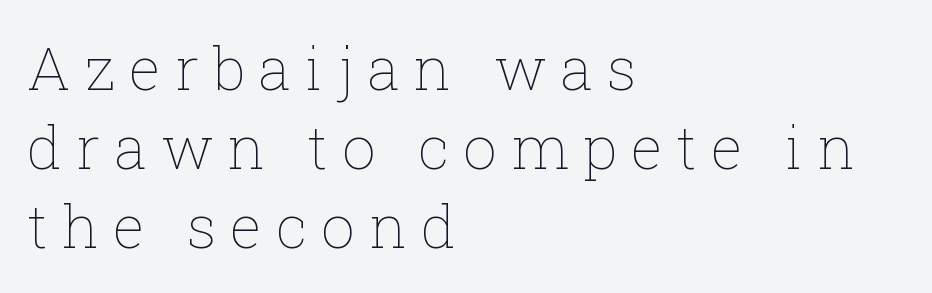
In CSS terms this would be text-align: left. This sample uses an upright cut, with every glyph sitting square on the baseline. Decoration check: the copy has no underline. Look at the tracking — it's clearly loosened, letters drifting apart. Baseline-to-baseline distance is the conventional proportion of letter height.
